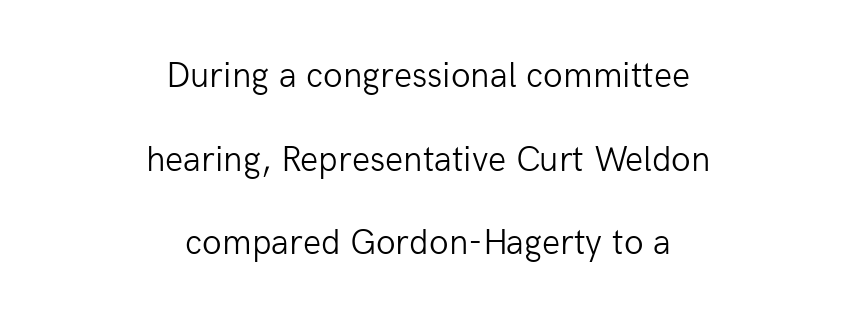
{"serif": "no", "italic": "no", "bold": "no", "weight": "light", "width": "normal", "stroke_contrast": "low", "x_height": "medium", "monospaced": "no", "underline": "no", "align": "center", "line_spacing": "loose", "line_spacing_ratio": 2.32, "letter_spacing": "normal", "letter_spacing_em": 0.0, "glyph_px": 36}
